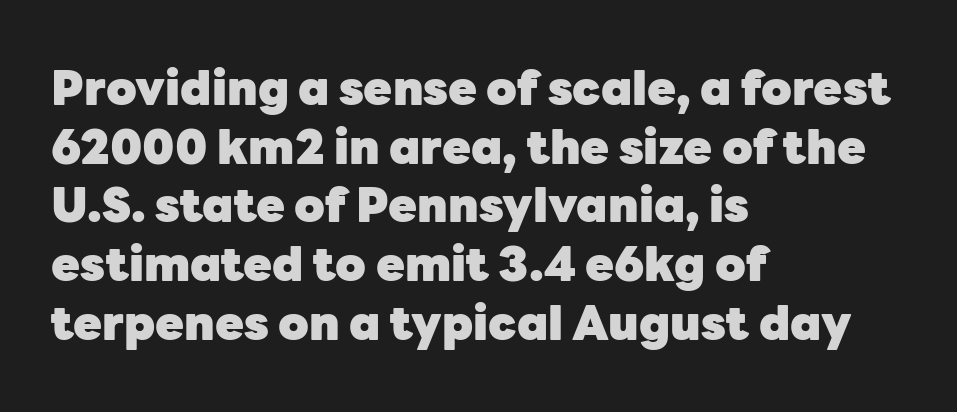
The image shows 47 px heavy sans-serif type, upright; set left-aligned, normal line spacing (1.25x), normal letter spacing, not underlined; low stroke contrast and a medium x-height.
